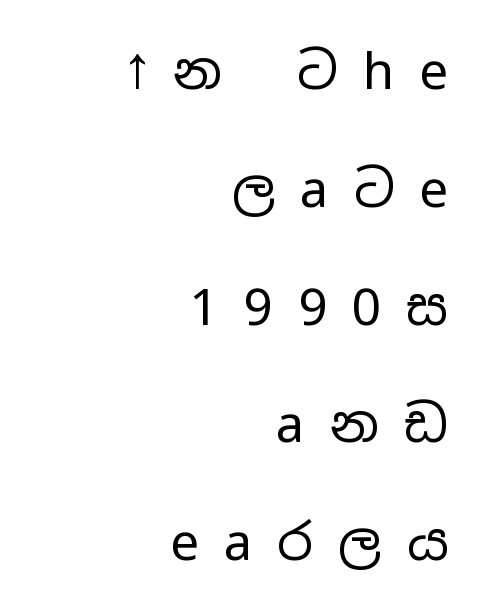
The image shows 51 px regular-weight, wide sans-serif type, upright; set right-aligned, loose line spacing (2.31x), unusually wide letter spacing (+0.49 em), not underlined; low stroke contrast and a medium x-height.
